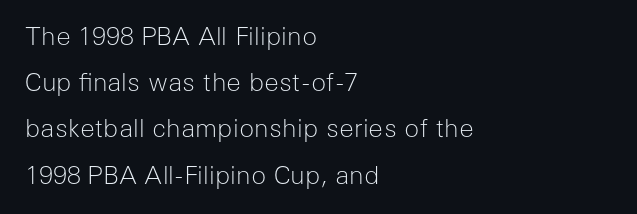
Q: Is the text bold? A: No.
Q: Is the text italic (slanted)? A: No, it is upright.
Q: Is the text underlined? A: No.
Q: How is the paragraph aligned? A: Left-aligned.
Q: Is the spacing between letters normal or unusually wide? A: Normal.
